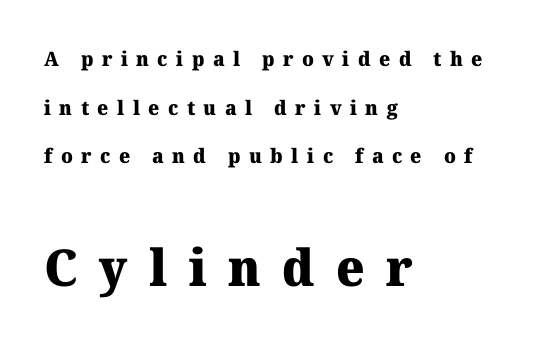
Each glyph is drawn with heavy, bold strokes. Short and long lines alike share a common starting point at left. Quick note: interline space is abundant. Quick note: underline off.
